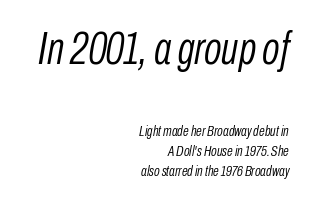
These lines were composed using italics. The space directly below the letters is spotless. The passage shown begins with its larger block and ends with its smaller one. These lines are rendered in a variable-pitch font.
